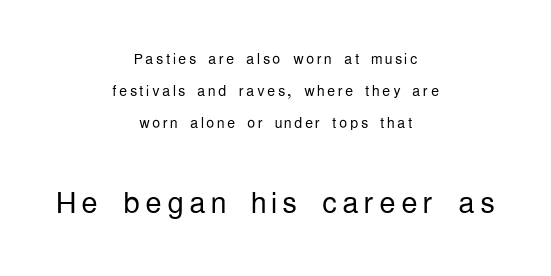
{"serif": "no", "italic": "no", "bold": "no", "weight": "light", "width": "condensed", "stroke_contrast": "low", "x_height": "medium", "monospaced": "no", "underline": "no", "align": "center", "line_spacing": "normal", "line_spacing_ratio": 1.61, "larger_block": "second", "size_ratio": 2.05, "glyph_px": 41}
